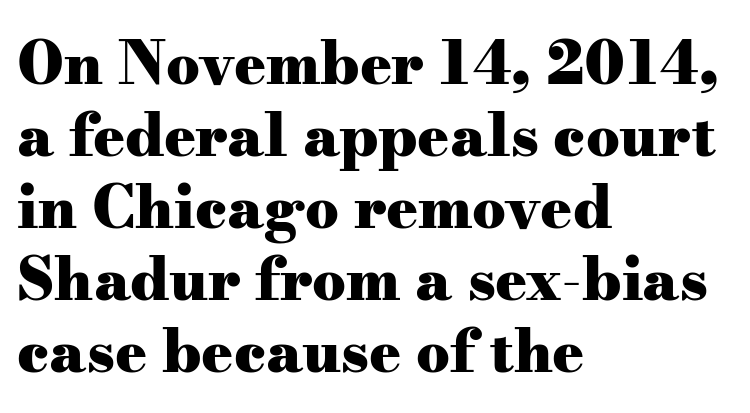
Q: Is the text bold? A: Yes.
Q: Is the text italic (slanted)? A: No, it is upright.
Q: Is the typeface a serif or a sans-serif typeface? A: Serif.
Q: Is the text underlined? A: No.
Q: How is the paragraph aligned? A: Left-aligned.
Q: Is the spacing between letters normal or unusually wide? A: Normal.
Q: Width (condensed, normal, or wide)? A: Wide.
Q: Stroke contrast? A: Medium.
Q: x-height? A: Small.
Q: Monospaced? A: No.
